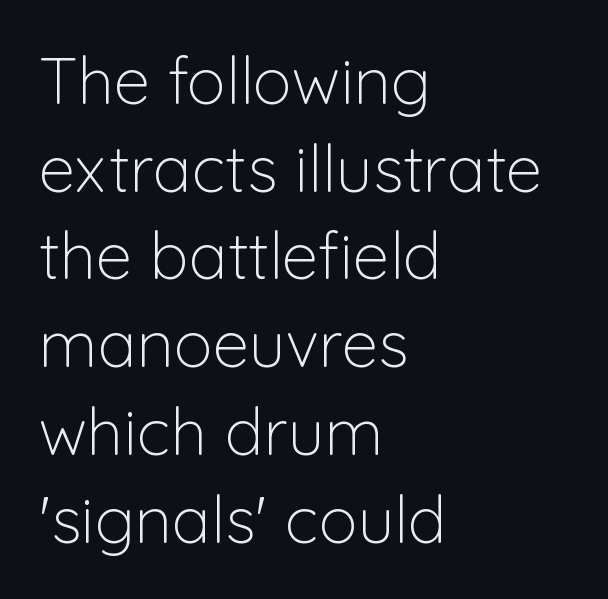
The image shows 65 px light sans-serif type, upright; set left-aligned, normal line spacing (1.35x), normal letter spacing, not underlined; low stroke contrast and a medium x-height.
